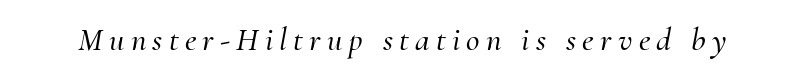
The image shows 33 px serif type, italic (leaning right); set not underlined; medium stroke contrast and a small x-height.
